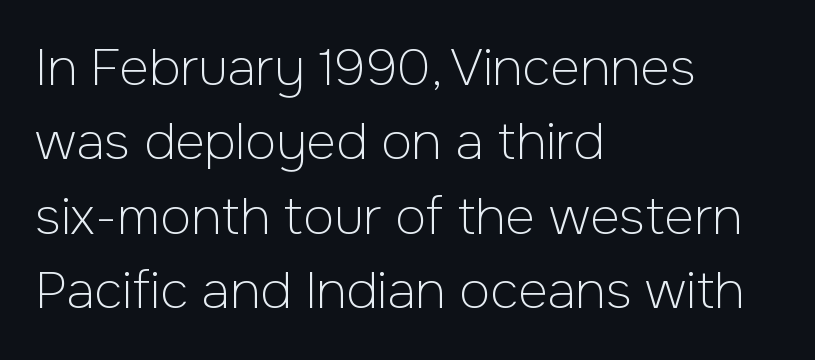
The image shows 51 px light sans-serif type, upright; set left-aligned, normal line spacing (1.46x), normal letter spacing, not underlined; low stroke contrast and a medium x-height.
